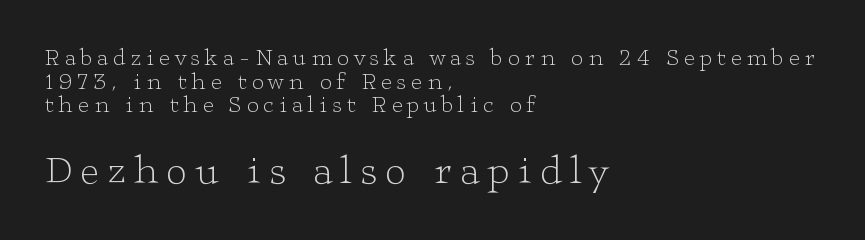
The image shows 40 px light, wide serif type, upright; set left-aligned, tight line spacing (1.03x), unusually wide letter spacing (+0.22 em), not underlined; the second (bottom) block is 1.74x larger; low stroke contrast and a medium x-height.
